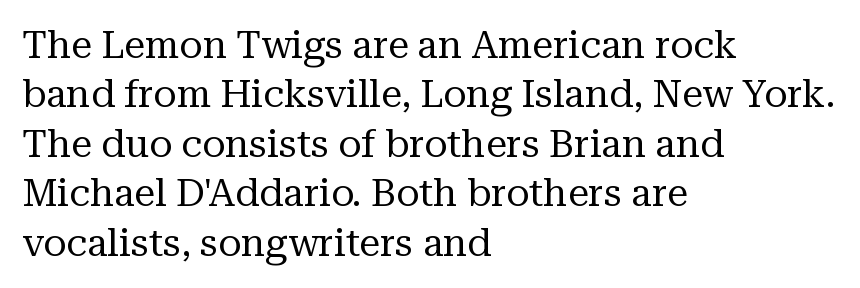
{"serif": "yes", "italic": "no", "bold": "no", "weight": "regular", "width": "normal", "stroke_contrast": "medium", "x_height": "medium", "monospaced": "no", "underline": "no", "align": "left", "line_spacing": "normal", "line_spacing_ratio": 1.3, "letter_spacing": "normal", "letter_spacing_em": 0.0, "glyph_px": 38}
